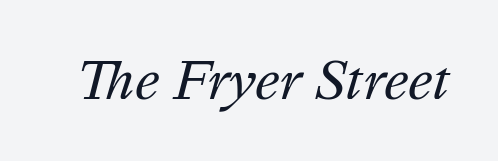
It's the slanting kind of type. You could call the tracking neutral — neither tight nor loose. A typesetter would call this proportional, since set widths differ per character. The weight would be labelled regular, book, light, or lighter still. Check the space under the baseline: it is left empty.
